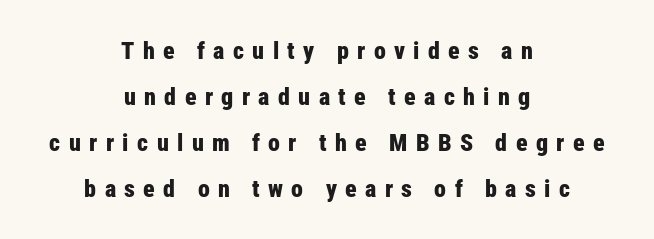
Q: Is the text bold? A: Yes.
Q: Is the text italic (slanted)? A: No, it is upright.
Q: Is the text underlined? A: No.
Q: How is the paragraph aligned? A: Centered.
Q: Is the spacing between letters normal or unusually wide? A: Unusually wide.
Q: Is the spacing between lines tight, normal or loose? A: Loose.
